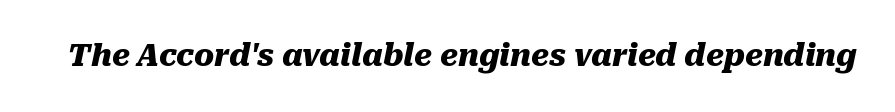
{"italic": "yes", "lean": "right", "slant_degrees": 10, "bold": "yes", "weight": "heavy", "width": "normal", "stroke_contrast": "medium", "x_height": "medium", "monospaced": "no", "underline": "no", "letter_spacing": "normal", "letter_spacing_em": 0.0, "glyph_px": 30}
